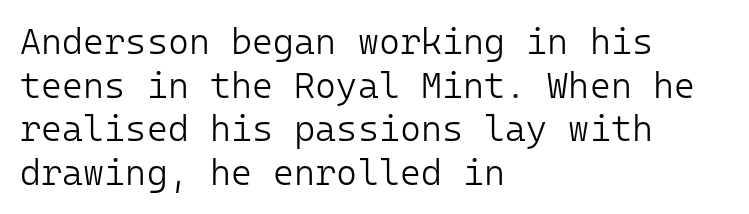
Q: Is the text bold? A: No.
Q: Is the text italic (slanted)? A: No, it is upright.
Q: Is the typeface a serif or a sans-serif typeface? A: Sans-serif.
Q: Is the text underlined? A: No.
Q: How is the paragraph aligned? A: Left-aligned.
Q: Is the spacing between letters normal or unusually wide? A: Normal.
Q: Width (condensed, normal, or wide)? A: Normal.
Q: Stroke contrast? A: Low.
Q: x-height? A: Medium.
Q: Monospaced? A: Yes.
